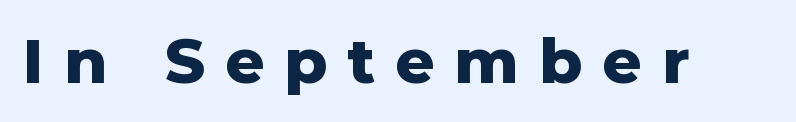
Does the weight exceed regular? Yes, all the way to bold. A clean baseline with only descenders dipping below it. Is this a fixed-width face? No — the glyphs have proportional, varying widths. Posture: straight, roman, zero tilt. A typesetter would label this face a sans. The letters are spread apart with noticeably loose tracking.
